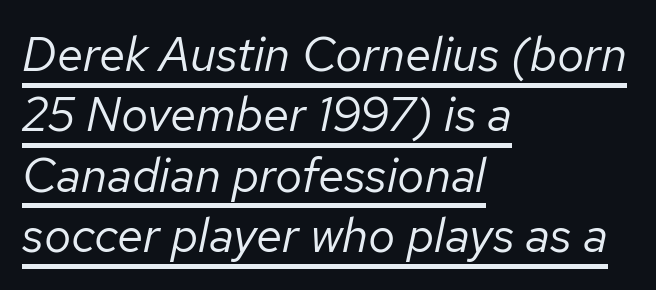
{"italic": "yes", "lean": "right", "slant_degrees": 12, "bold": "no", "weight": "regular", "width": "normal", "stroke_contrast": "low", "x_height": "medium", "monospaced": "no", "underline": "yes", "align": "left", "line_spacing": "normal", "line_spacing_ratio": 1.26, "letter_spacing": "normal", "letter_spacing_em": 0.0, "glyph_px": 48}
